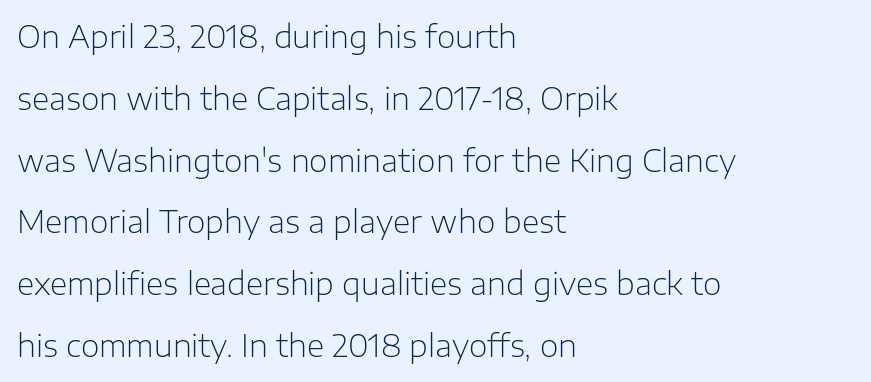
Q: Is the text bold? A: No.
Q: Is the text italic (slanted)? A: No, it is upright.
Q: Is the typeface a serif or a sans-serif typeface? A: Sans-serif.
Q: Is the text underlined? A: No.
Q: How is the paragraph aligned? A: Left-aligned.
Q: Is the spacing between letters normal or unusually wide? A: Normal.
Q: Is the spacing between lines tight, normal or loose? A: Loose.
Q: Width (condensed, normal, or wide)? A: Normal.
Q: Stroke contrast? A: Low.
Q: x-height? A: Medium.
Q: Monospaced? A: No.
